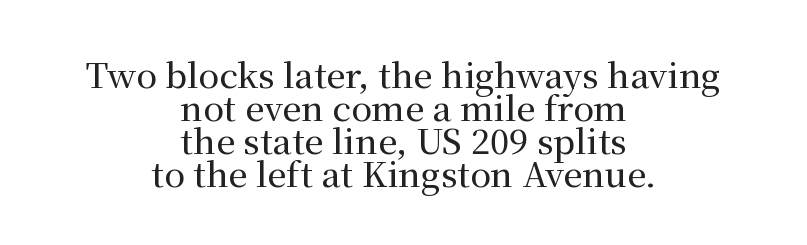
Centered paragraph, ragged on both sides. A typesetter would label this face a serif. No italicization has been applied; the sample stays upright. Honestly, the letter spacing is just normal — you wouldn't notice it. How would I describe the line gaps? Narrow and economical. Is this a fixed-width face? No — the glyphs have proportional, varying widths.
